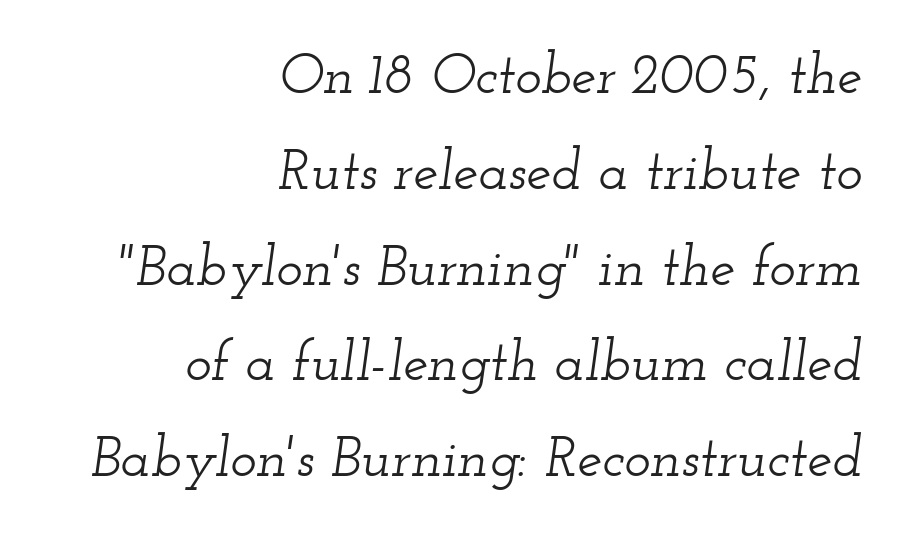
The area under the type is left untouched. Does the copy run flush right? Yes — the right margin is perfectly even. The glyphs look as if they've been sheared to an angle. What stands out about the letter spacing? Nothing — it is the standard amount. The type family on display is of the serif kind. Think of a printed novel: that variable character pitch is what you see here.
